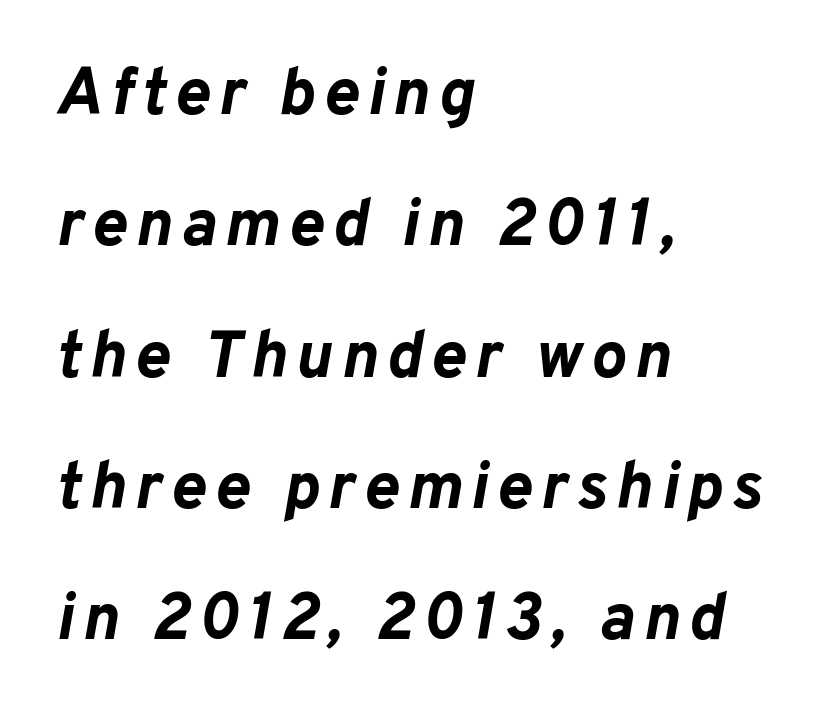
The image shows 66 px bold type, italic (leaning right); set left-aligned, loose line spacing (1.99x), not underlined; low stroke contrast and a medium x-height.
